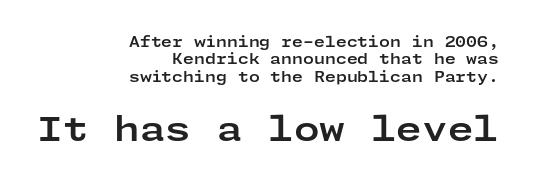
Caption: standard tracking, unaltered. The lettering stays uniformly vertical, giving the passage a roman look. The lines are quadded right. The baseline area is clear. Does the type have serifs? No, each stem ends abruptly. The letters are bold, with thick, heavy strokes.
